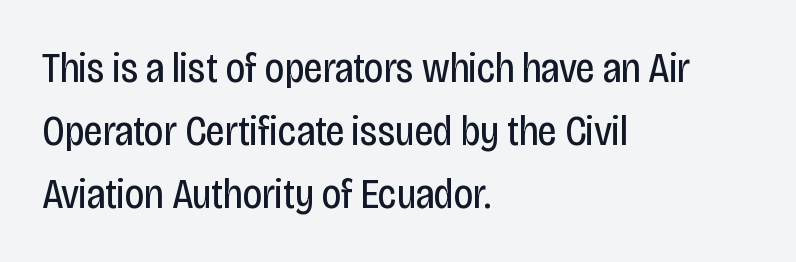
Q: Is the text bold? A: No.
Q: Is the text italic (slanted)? A: No, it is upright.
Q: Is the typeface a serif or a sans-serif typeface? A: Sans-serif.
Q: Is the text underlined? A: No.
Q: How is the paragraph aligned? A: Left-aligned.
Q: Is the spacing between letters normal or unusually wide? A: Normal.
Q: Is the spacing between lines tight, normal or loose? A: Normal.
Q: Width (condensed, normal, or wide)? A: Condensed.
Q: Stroke contrast? A: Low.
Q: x-height? A: Large.
Q: Monospaced? A: No.
